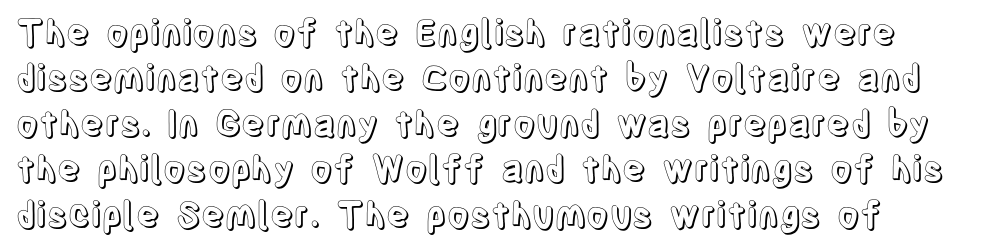
{"italic": "no", "width": "condensed", "x_height": "large", "monospaced": "no", "underline": "no", "line_spacing": "normal", "line_spacing_ratio": 1.3, "letter_spacing": "normal", "letter_spacing_em": 0.0, "glyph_px": 35}
